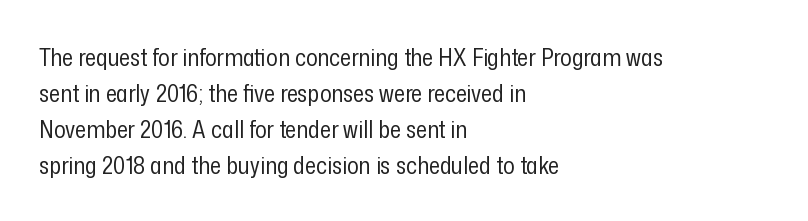
The image shows 24 px text type, upright; set left-aligned, normal line spacing (1.5x), normal letter spacing, not underlined.
